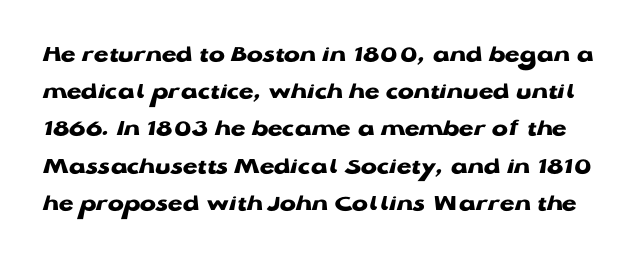
{"italic": "no", "bold": "yes", "underline": "no", "line_spacing": "normal", "line_spacing_ratio": 1.55, "letter_spacing": "normal", "letter_spacing_em": 0.0, "glyph_px": 24}
